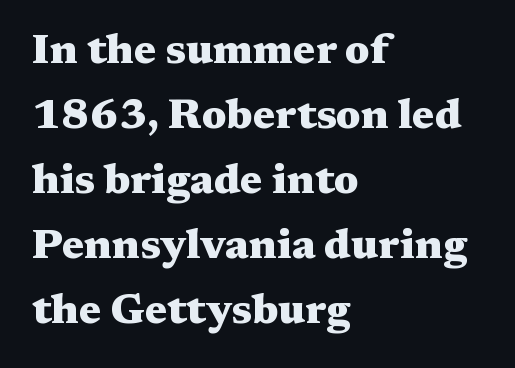
The horizontal fit of the characters is conventional and even. Typesetter's note: full bold, strokes at maximum text heaviness. To sum up the face: it has serifs. The specimen omits any rule beneath the text block's lines.
